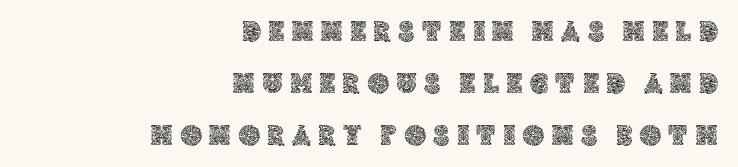
This rendering widens character spacing well past its baseline value. Quick note: underline off. All the whitespace from short lines collects on the left. The passage shown is typed in a proportional face where columns would drift. You can tell it's not italic because the verticals are truly vertical.
